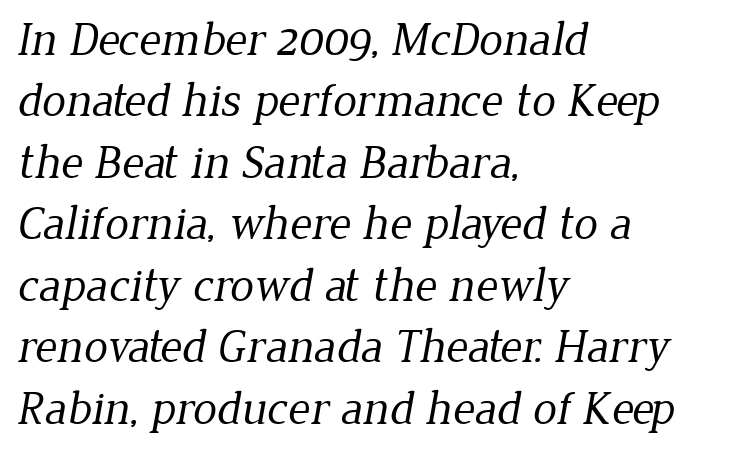
{"serif": "yes", "bold": "no", "weight": "regular", "width": "normal", "stroke_contrast": "low", "x_height": "medium", "monospaced": "no", "underline": "no", "align": "left", "line_spacing": "normal", "line_spacing_ratio": 1.28, "letter_spacing": "normal", "letter_spacing_em": 0.0, "glyph_px": 48}
